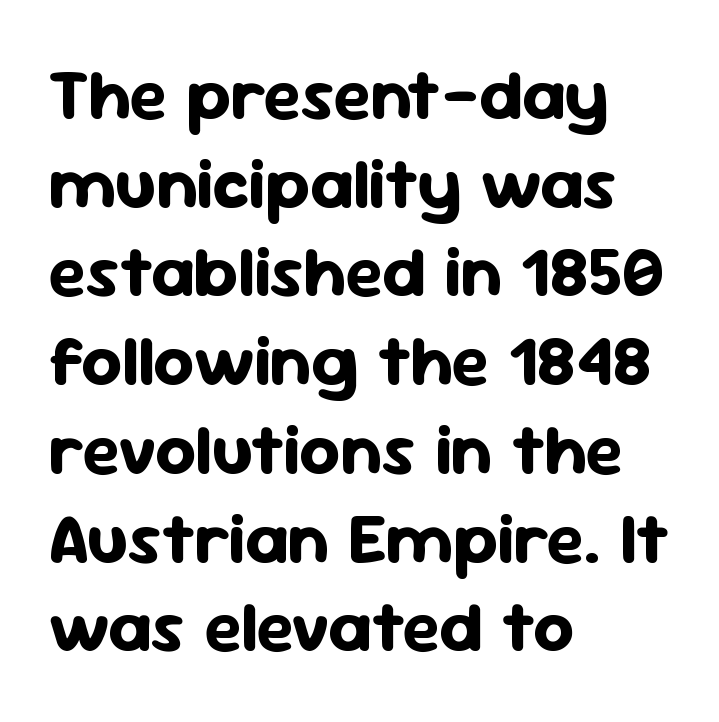
Q: Is the text bold? A: Yes.
Q: Is the text italic (slanted)? A: No, it is upright.
Q: Is the typeface a serif or a sans-serif typeface? A: Sans-serif.
Q: Is the text underlined? A: No.
Q: How is the paragraph aligned? A: Left-aligned.
Q: Is the spacing between letters normal or unusually wide? A: Normal.
Q: Is the spacing between lines tight, normal or loose? A: Normal.
Q: Width (condensed, normal, or wide)? A: Normal.
Q: Stroke contrast? A: Low.
Q: x-height? A: Medium.
Q: Monospaced? A: No.
